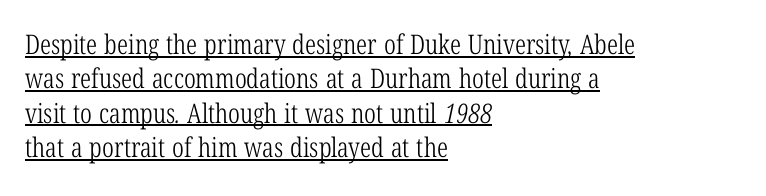
Every row of glyphs begins at an identical x-position on the left. Stems and bowls with no extra thickness — not bold. Baseline-to-baseline distance is the conventional proportion of letter height. Caption: standard tracking, unaltered. Each line of the rendering has a horizontal stroke beneath the glyphs.
